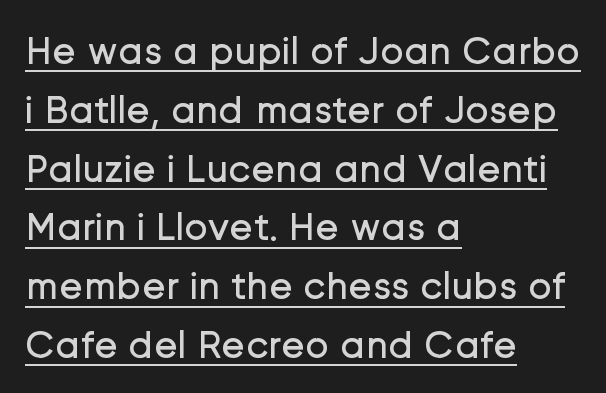
The space between consecutive lines is moderate. You can tell from the bare stems that sans-serif type was used. You can see a thin bar hugging the bottom of the glyphs. A student would call this left alignment; a typographer would say flush left, rag right.
